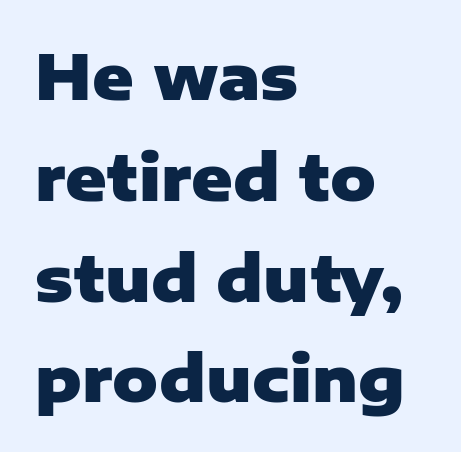
Q: Is the text bold? A: Yes.
Q: Is the text italic (slanted)? A: No, it is upright.
Q: Is the typeface a serif or a sans-serif typeface? A: Sans-serif.
Q: Is the text underlined? A: No.
Q: How is the paragraph aligned? A: Left-aligned.
Q: Is the spacing between letters normal or unusually wide? A: Normal.
Q: Is the spacing between lines tight, normal or loose? A: Normal.
Q: Width (condensed, normal, or wide)? A: Normal.
Q: Stroke contrast? A: Low.
Q: x-height? A: Medium.
Q: Monospaced? A: No.
